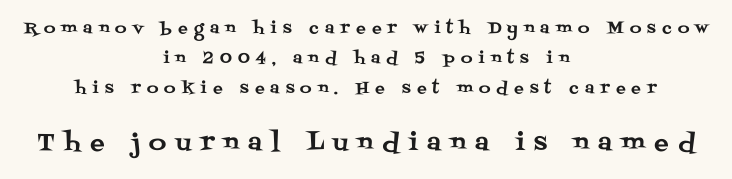
Q: Is the text italic (slanted)? A: No, it is upright.
Q: Is the text underlined? A: No.
Q: How is the paragraph aligned? A: Centered.
Q: Is the spacing between letters normal or unusually wide? A: Unusually wide.
Q: Which block of text is set in a larger size, the first (top) or the second (bottom)? A: The second (bottom) one.
